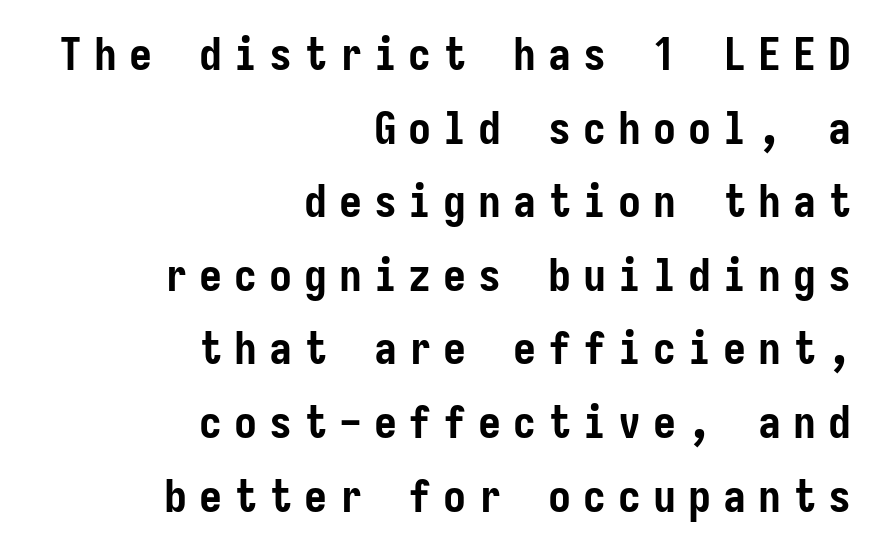
The image shows 46 px semibold, condensed sans-serif type, upright; set right-aligned, normal line spacing (1.6x), unusually wide letter spacing (+0.26 em), not underlined; low stroke contrast and a medium x-height.
